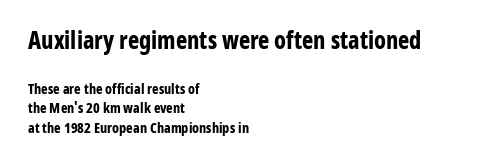
A typesetter would call this zero additional tracking. I'd describe the lettering as bold — thick and assertive. A bare baseline throughout the passage. Where is the straight margin? On the left.
